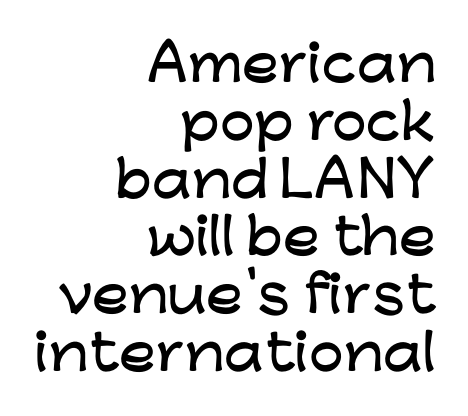
{"serif": "no", "italic": "no", "width": "wide", "stroke_contrast": "low", "x_height": "medium", "monospaced": "no", "underline": "no", "align": "right", "line_spacing_ratio": 1.18, "letter_spacing": "normal", "letter_spacing_em": 0.0, "glyph_px": 49}
